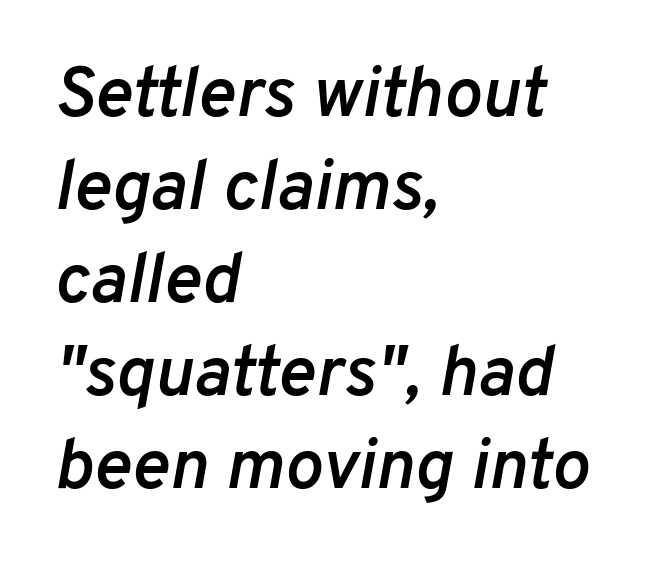
Q: Is the text bold? A: Semi-bold.
Q: Is the text italic (slanted)? A: Yes, it leans right by about 10 degrees.
Q: Is the text underlined? A: No.
Q: How is the paragraph aligned? A: Left-aligned.
Q: Is the spacing between letters normal or unusually wide? A: Normal.
Q: Is the spacing between lines tight, normal or loose? A: Normal.
Q: Width (condensed, normal, or wide)? A: Normal.
Q: Stroke contrast? A: Low.
Q: x-height? A: Medium.
Q: Monospaced? A: No.
